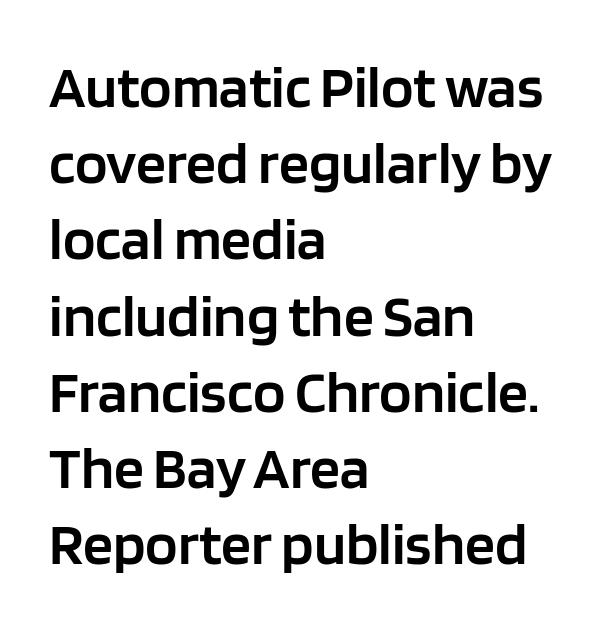
The image shows 60 px semibold sans-serif type, upright; set left-aligned, normal line spacing (1.27x), normal letter spacing, not underlined; low stroke contrast and a large x-height.
